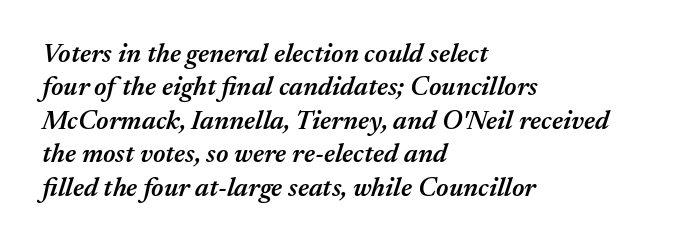
Q: Is the text bold? A: Semi-bold.
Q: Is the text italic (slanted)? A: Yes, it leans right by about 17 degrees.
Q: Is the text underlined? A: No.
Q: How is the paragraph aligned? A: Left-aligned.
Q: Is the spacing between letters normal or unusually wide? A: Normal.
